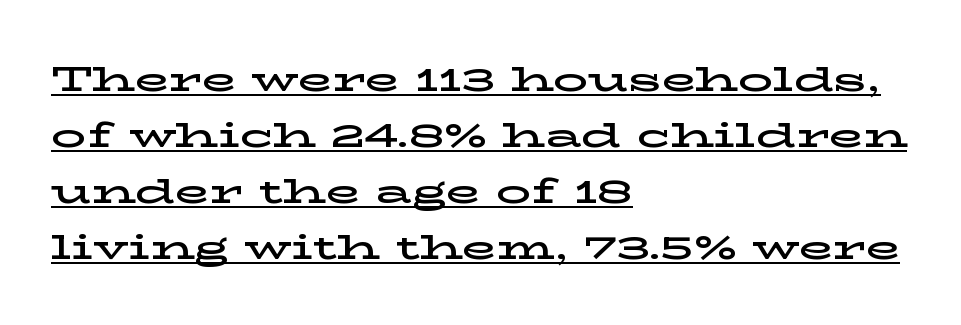
The image shows 35 px wide serif type, upright; set left-aligned, normal line spacing (1.6x), normal letter spacing, underlined; low stroke contrast and a medium x-height.
